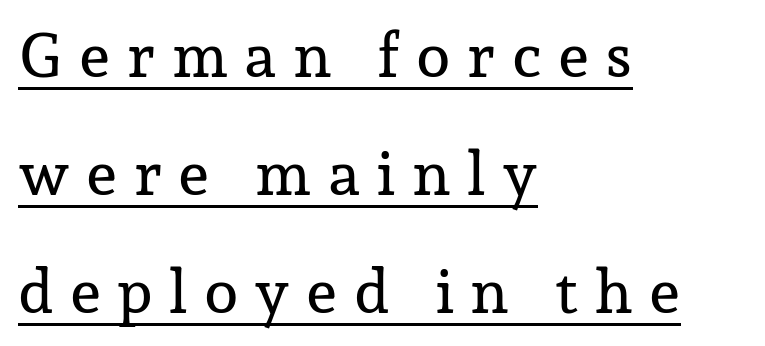
In designer terms, the underline attribute is active on this setting. Note the varied advance widths — an 'i' is clearly narrower than an 'm'. Does the leading feel generous? Absolutely, it's lavish. This sample is left-justified, so line endings fall wherever the words run out. Posture: straight, roman, zero tilt. Each letter's strokes conclude with small projecting serifs.
